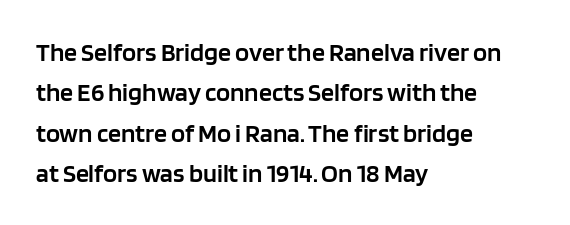
The image shows 26 px text type, upright; set left-aligned, normal line spacing (1.55x), normal letter spacing, not underlined.
